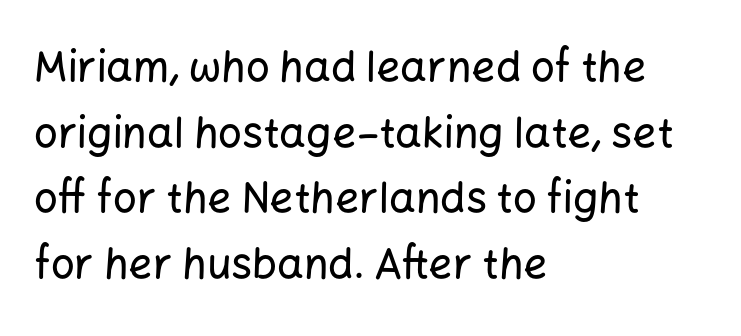
Q: Is the text italic (slanted)? A: No, it is upright.
Q: Is the typeface a serif or a sans-serif typeface? A: Sans-serif.
Q: Is the text underlined? A: No.
Q: How is the paragraph aligned? A: Left-aligned.
Q: Is the spacing between letters normal or unusually wide? A: Normal.
Q: Is the spacing between lines tight, normal or loose? A: Normal.
Q: Width (condensed, normal, or wide)? A: Normal.
Q: Stroke contrast? A: Low.
Q: x-height? A: Medium.
Q: Monospaced? A: No.
